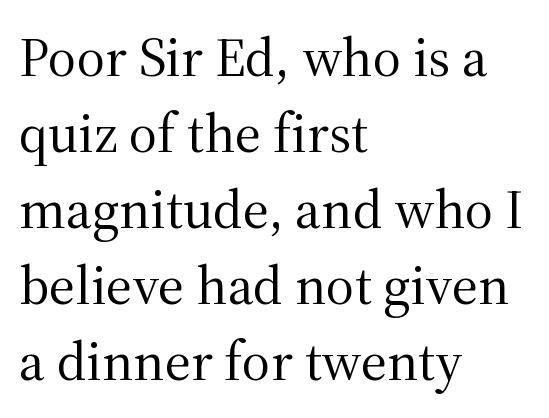
Q: Is the text bold? A: No.
Q: Is the text italic (slanted)? A: No, it is upright.
Q: Is the typeface a serif or a sans-serif typeface? A: Serif.
Q: Is the text underlined? A: No.
Q: How is the paragraph aligned? A: Left-aligned.
Q: Is the spacing between letters normal or unusually wide? A: Normal.
Q: Is the spacing between lines tight, normal or loose? A: Normal.
Q: Width (condensed, normal, or wide)? A: Normal.
Q: Stroke contrast? A: Medium.
Q: x-height? A: Medium.
Q: Monospaced? A: No.
